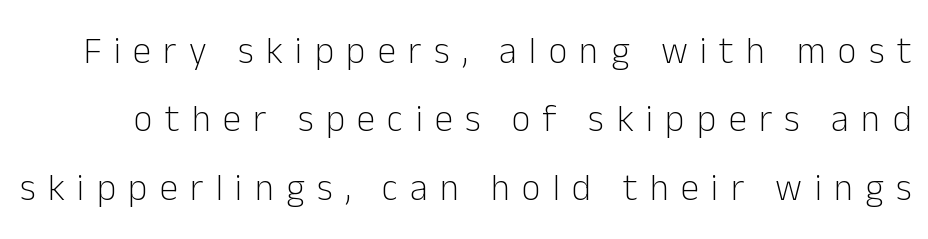
{"serif": "no", "italic": "no", "bold": "no", "weight": "light", "width": "normal", "stroke_contrast": "low", "x_height": "medium", "monospaced": "no", "underline": "no", "line_spacing_ratio": 1.85, "letter_spacing": "wide", "letter_spacing_em": 0.33, "glyph_px": 37}
